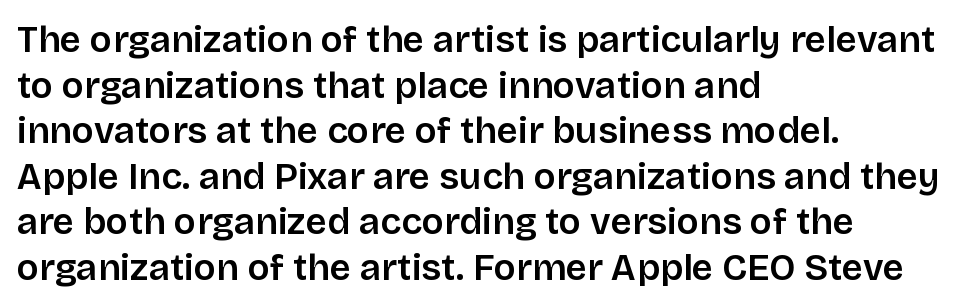
The image shows 37 px sans-serif type, upright; set left-aligned, line spacing 1.23x, normal letter spacing, not underlined; low stroke contrast and a large x-height.
